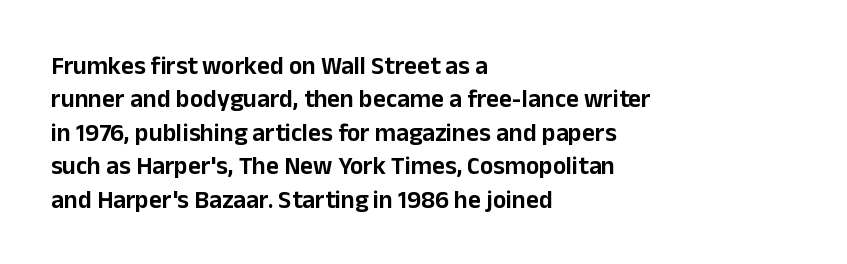
{"italic": "no", "underline": "no", "align": "left", "line_spacing": "normal", "line_spacing_ratio": 1.34, "letter_spacing": "normal", "letter_spacing_em": 0.0, "glyph_px": 25}
